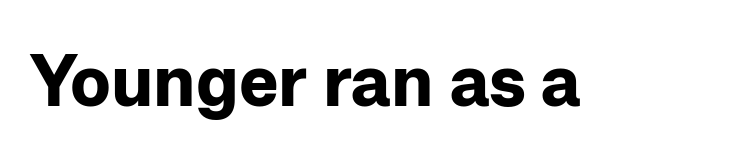
Each letter keeps its own natural width here, so spacing adapts to shape. The font's upright variant was chosen for this text. Grotesque or geometric, the face here clearly has no serifs. The font is running at its bold setting. Honestly, the letter spacing is just normal — you wouldn't notice it.
